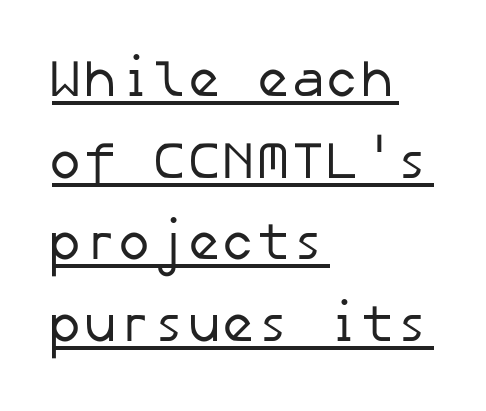
{"serif": "no", "bold": "no", "weight": "regular", "width": "normal", "stroke_contrast": "low", "x_height": "medium", "underline": "yes", "align": "left", "line_spacing": "normal", "line_spacing_ratio": 1.57, "letter_spacing": "normal", "letter_spacing_em": 0.0, "glyph_px": 52}
